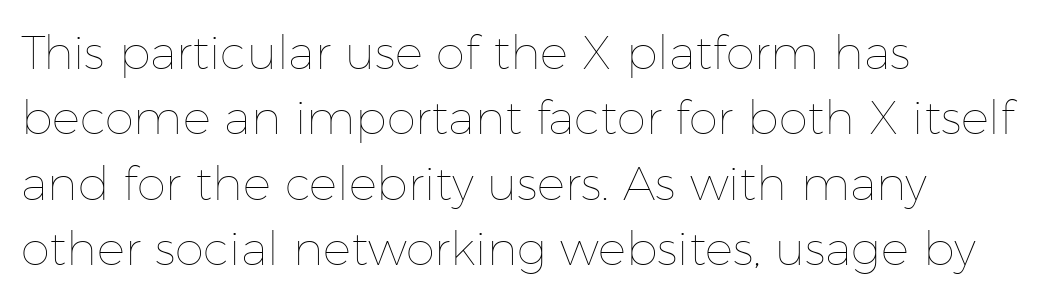
The paragraph shown leans on its left margin. The space directly below the letters is spotless. How are the letters spaced? Ordinarily, with no added tracking. The font is comparable to plain body text, perhaps lighter.
